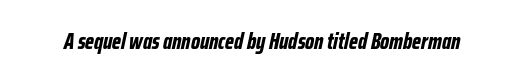
Would a proofreader flag this as italicized? Yes. The glyphs are unaccompanied by any horizontal stroke below them. Observe the ordinary spacing: letters are neighbours, not strangers. Chunky letters — that's bold for sure.
